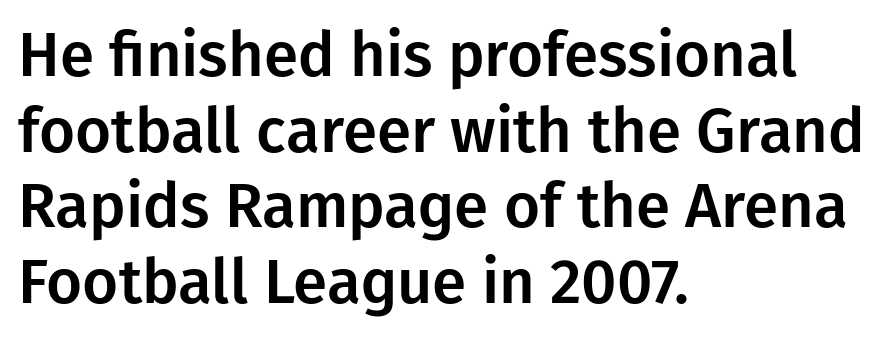
Q: Is the text italic (slanted)? A: No, it is upright.
Q: Is the typeface a serif or a sans-serif typeface? A: Sans-serif.
Q: Is the text underlined? A: No.
Q: How is the paragraph aligned? A: Left-aligned.
Q: Is the spacing between letters normal or unusually wide? A: Normal.
Q: Width (condensed, normal, or wide)? A: Normal.
Q: Stroke contrast? A: Low.
Q: x-height? A: Medium.
Q: Monospaced? A: No.
